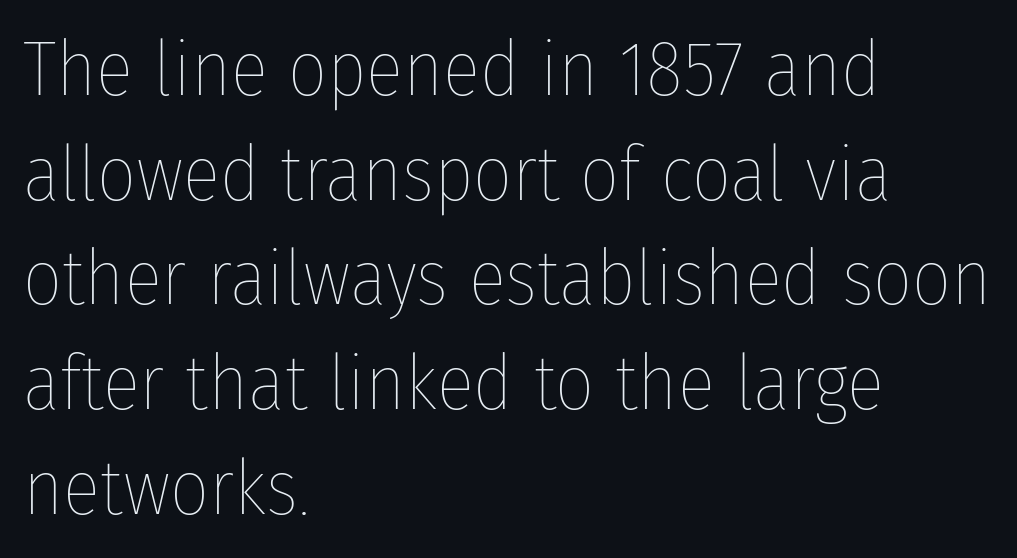
The image shows 77 px thin, condensed type, upright; set left-aligned, normal line spacing (1.36x), normal letter spacing, not underlined; low stroke contrast and a medium x-height.
